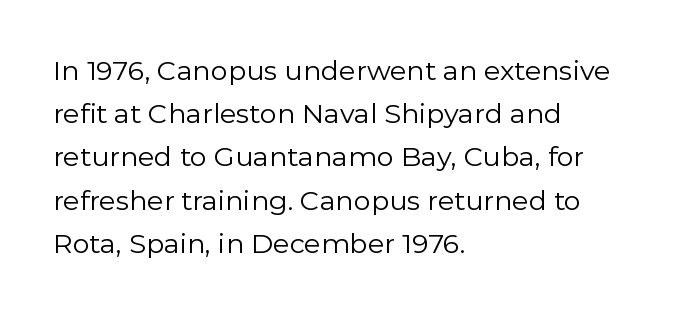
Posture: straight, roman, zero tilt. Notice how descenders clear the ascenders below comfortably — that's standard leading. Visually the block forms a straight wall on the left and a jagged coastline on the right. Descenders hang freely into open space. The type is set solid horizontally, with unmodified tracking. Heft: none added — not bold.
